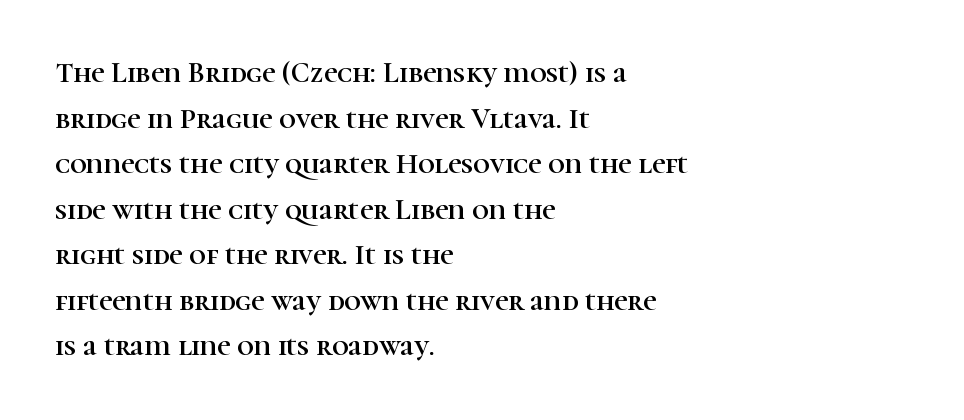
{"serif": "yes", "italic": "no", "width": "normal", "stroke_contrast": "high", "x_height": "medium", "monospaced": "no", "underline": "no", "align": "left", "line_spacing": "normal", "line_spacing_ratio": 1.57, "letter_spacing": "normal", "letter_spacing_em": 0.0, "glyph_px": 29}
